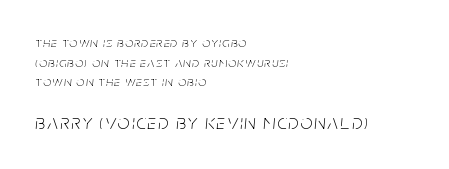
Q: Is the text bold? A: No.
Q: Is the text italic (slanted)? A: Yes, it leans right by about 5 degrees.
Q: Is the text underlined? A: No.
Q: How is the paragraph aligned? A: Left-aligned.
Q: Is the spacing between lines tight, normal or loose? A: Normal.
Q: Which block of text is set in a larger size, the first (top) or the second (bottom)? A: The second (bottom) one.
